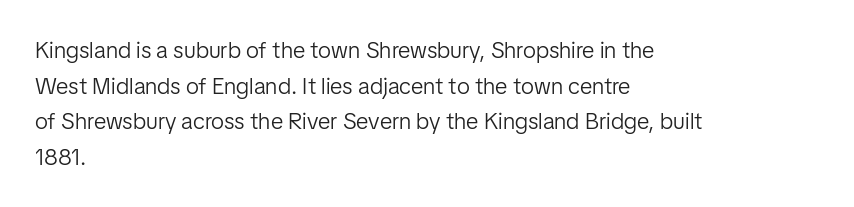
The image shows 23 px text type, upright; set left-aligned, normal line spacing (1.55x), normal letter spacing, not underlined.
